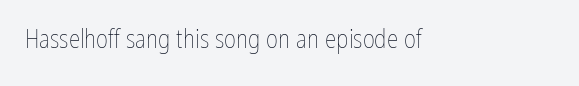
A roman cut, with each character standing at attention. Decoration check: the copy has no underline. The gaps between neighbouring characters are ordinary and unremarkable. Bold? No — there's no thickening of the strokes.
